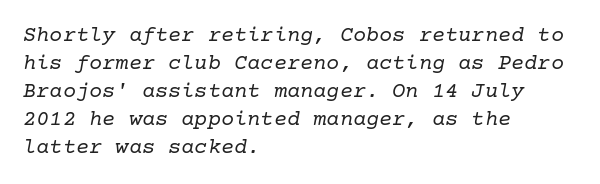
This rendering leaves character spacing at its baseline value. No chunkiness to these letters — they're not bold. The space between consecutive lines is moderate. An italicized treatment has been applied to the whole sample. Lines of text with bare space underneath.
